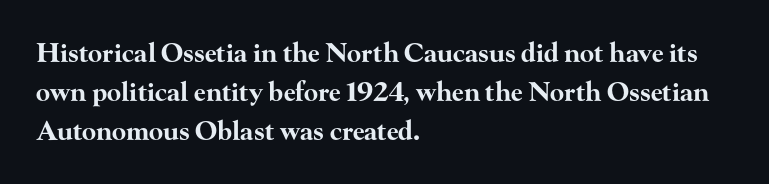
The image shows 26 px bold type, upright; set left-aligned, normal line spacing (1.5x), normal letter spacing, not underlined.
